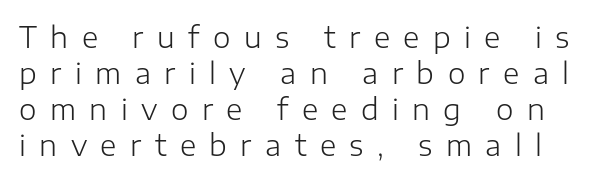
The space beneath each line is pristine and unruled. Here the designer chose a conventional face with non-uniform glyph widths. This reads as an unemphasized weight, regular at the heaviest. Each word looks stretched out because of the extra space between its letters.
